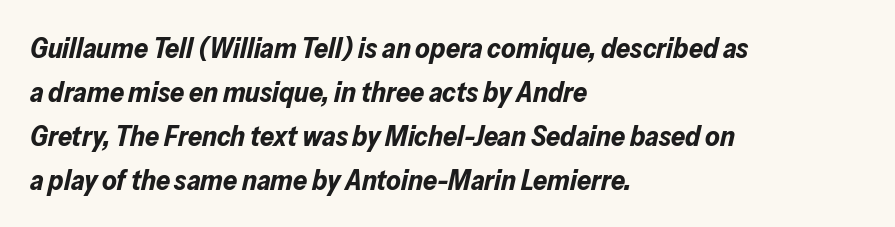
Q: Is the text bold? A: Yes.
Q: Is the text italic (slanted)? A: Yes, it leans right by about 13 degrees.
Q: Is the text underlined? A: No.
Q: How is the paragraph aligned? A: Left-aligned.
Q: Is the spacing between letters normal or unusually wide? A: Normal.
Q: Is the spacing between lines tight, normal or loose? A: Normal.
Q: Width (condensed, normal, or wide)? A: Normal.
Q: Stroke contrast? A: Low.
Q: x-height? A: Medium.
Q: Monospaced? A: No.
